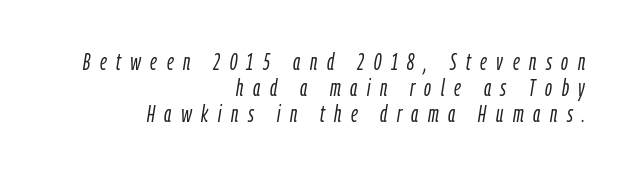
Q: Is the text bold? A: No.
Q: Is the text italic (slanted)? A: Yes, it leans right by about 9 degrees.
Q: Is the text underlined? A: No.
Q: How is the paragraph aligned? A: Right-aligned.
Q: Is the spacing between letters normal or unusually wide? A: Unusually wide.
Q: Is the spacing between lines tight, normal or loose? A: Tight.
